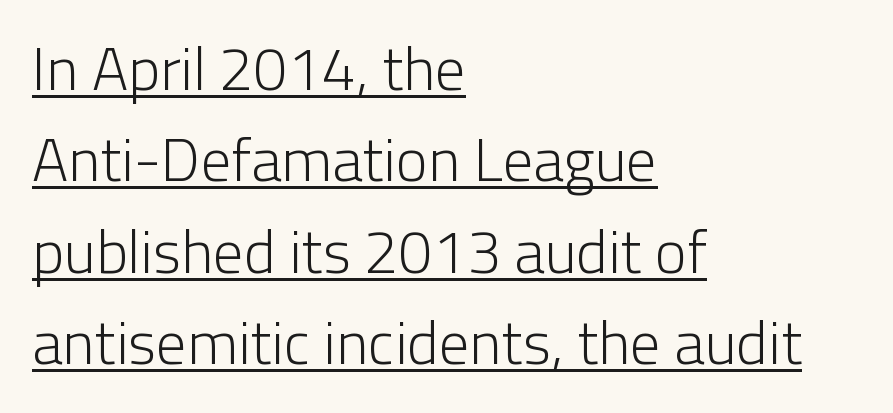
Q: Is the text bold? A: No.
Q: Is the text italic (slanted)? A: No, it is upright.
Q: Is the typeface a serif or a sans-serif typeface? A: Sans-serif.
Q: Is the text underlined? A: Yes.
Q: How is the paragraph aligned? A: Left-aligned.
Q: Is the spacing between letters normal or unusually wide? A: Normal.
Q: Is the spacing between lines tight, normal or loose? A: Normal.
Q: Width (condensed, normal, or wide)? A: Normal.
Q: Stroke contrast? A: Low.
Q: x-height? A: Medium.
Q: Monospaced? A: No.
